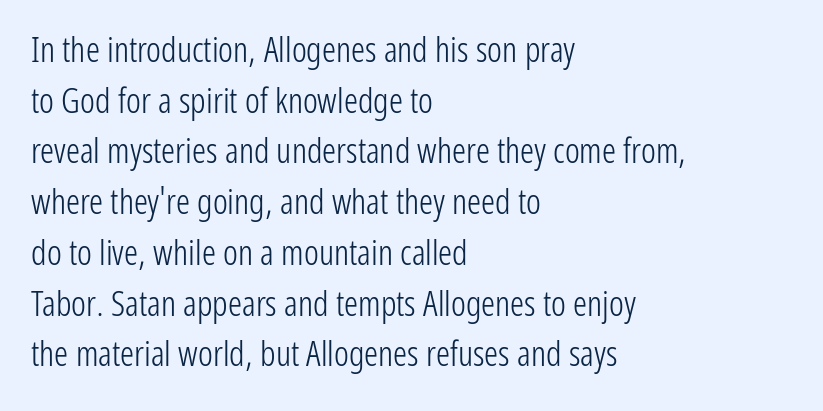
Q: Is the text bold? A: No.
Q: Is the text italic (slanted)? A: No, it is upright.
Q: Is the typeface a serif or a sans-serif typeface? A: Sans-serif.
Q: Is the text underlined? A: No.
Q: How is the paragraph aligned? A: Left-aligned.
Q: Is the spacing between letters normal or unusually wide? A: Normal.
Q: Is the spacing between lines tight, normal or loose? A: Normal.
Q: Width (condensed, normal, or wide)? A: Condensed.
Q: Stroke contrast? A: Low.
Q: x-height? A: Medium.
Q: Monospaced? A: No.
